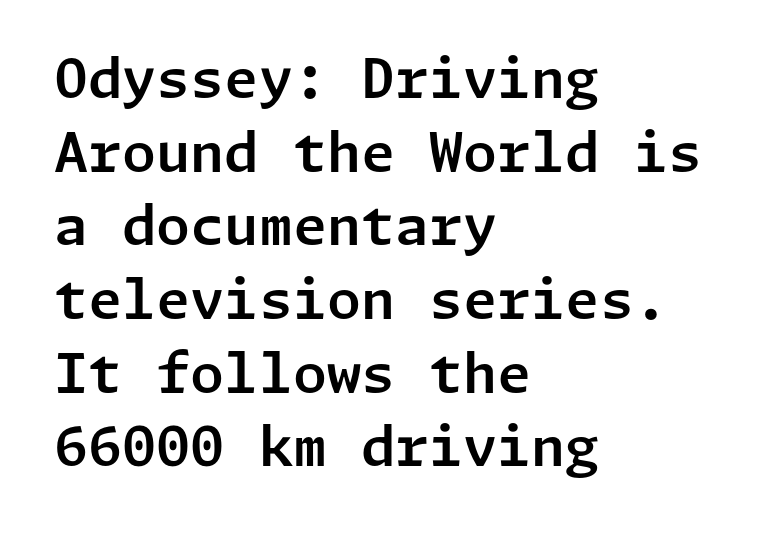
{"serif": "no", "italic": "no", "width": "normal", "stroke_contrast": "low", "x_height": "medium", "underline": "no", "align": "left", "line_spacing": "normal", "line_spacing_ratio": 1.34, "letter_spacing": "normal", "letter_spacing_em": 0.0, "glyph_px": 55}
